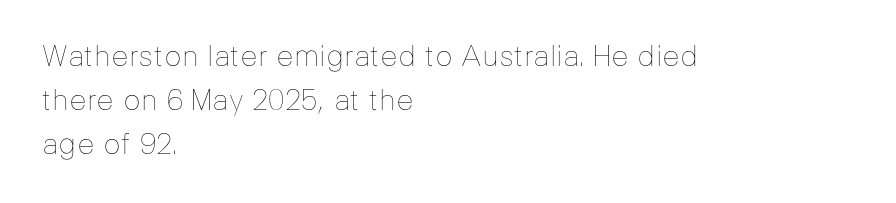
The image shows 29 px thin type, upright; set left-aligned, normal line spacing (1.52x), normal letter spacing, not underlined; low stroke contrast and a medium x-height.
